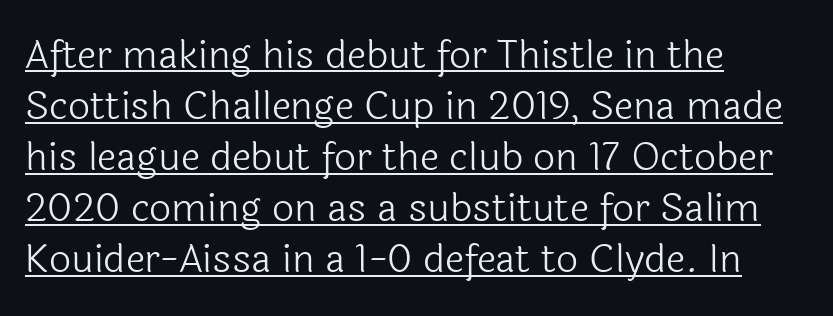
Q: Is the text bold? A: No.
Q: Is the text italic (slanted)? A: No, it is upright.
Q: Is the typeface a serif or a sans-serif typeface? A: Sans-serif.
Q: Is the text underlined? A: Yes.
Q: How is the paragraph aligned? A: Left-aligned.
Q: Is the spacing between letters normal or unusually wide? A: Normal.
Q: Is the spacing between lines tight, normal or loose? A: Normal.
Q: Width (condensed, normal, or wide)? A: Normal.
Q: x-height? A: Medium.
Q: Monospaced? A: No.
